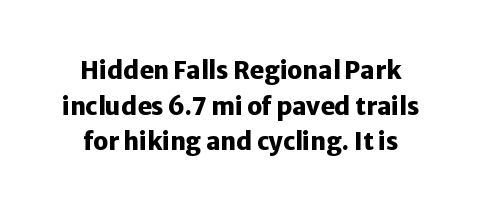
The image shows 24 px bold type, upright; set normal line spacing (1.48x), normal letter spacing, not underlined.
